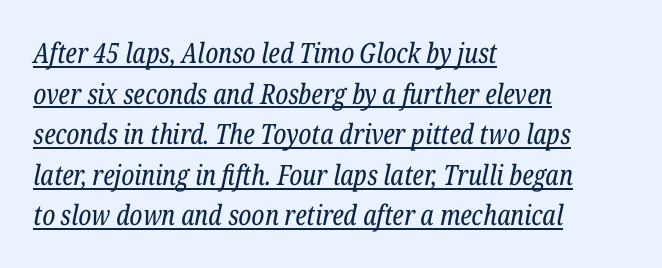
{"serif": "yes", "italic": "yes", "lean": "right", "slant_degrees": 12, "bold": "no", "weight": "regular", "width": "condensed", "stroke_contrast": "low", "x_height": "medium", "monospaced": "no", "underline": "yes", "align": "left", "line_spacing": "normal", "line_spacing_ratio": 1.45, "letter_spacing": "normal", "letter_spacing_em": 0.0, "glyph_px": 28}
